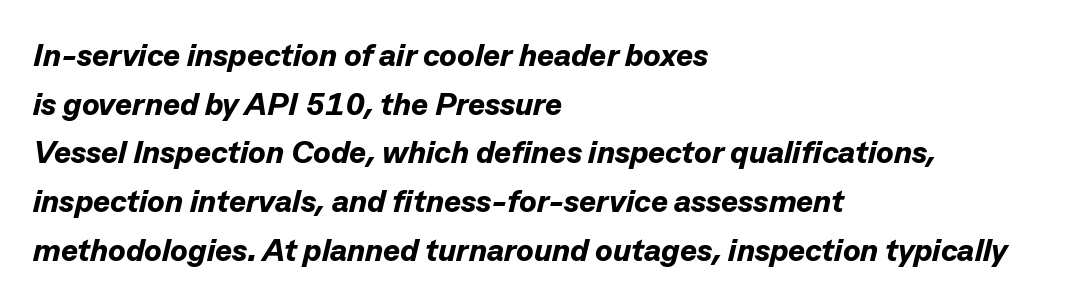
The image shows 32 px bold type, italic (leaning right); set left-aligned, normal line spacing (1.52x), normal letter spacing, not underlined; low stroke contrast and a medium x-height.
